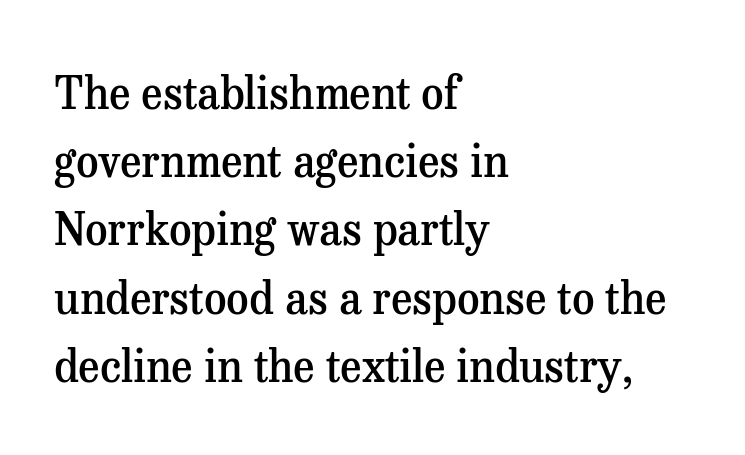
{"serif": "yes", "italic": "no", "bold": "semi", "weight": "semibold", "width": "normal", "stroke_contrast": "medium", "x_height": "medium", "monospaced": "no", "underline": "no", "align": "left", "line_spacing": "normal", "line_spacing_ratio": 1.55, "letter_spacing": "normal", "letter_spacing_em": 0.0, "glyph_px": 44}
